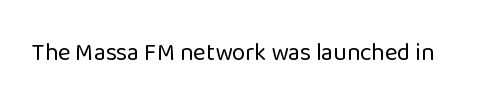
Q: Is the text bold? A: No.
Q: Is the text italic (slanted)? A: No, it is upright.
Q: Is the text underlined? A: No.
Q: Is the spacing between letters normal or unusually wide? A: Normal.
